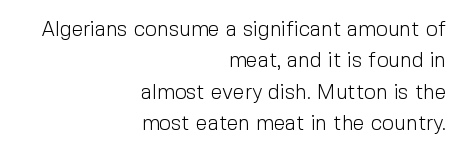
The letters stand upright; this is a roman face. Caption: face not bold, strokes unweighted. Each word holds together tightly as a unit, with standard inter-letter gaps. The lines in this sample share a right terminus and differ only in where they begin.
